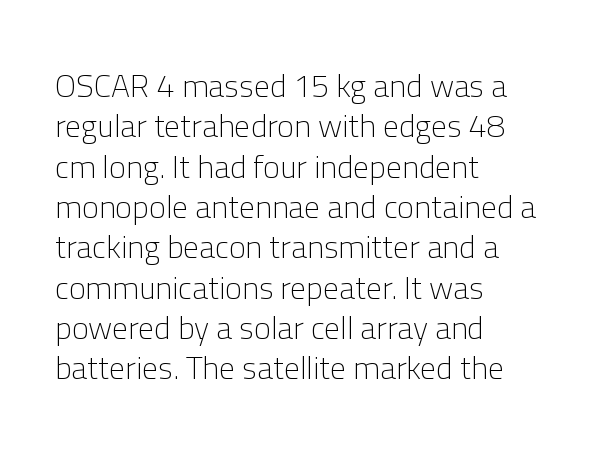
{"serif": "no", "italic": "no", "bold": "no", "weight": "light", "width": "normal", "stroke_contrast": "low", "x_height": "medium", "monospaced": "no", "underline": "no", "align": "left", "line_spacing": "normal", "line_spacing_ratio": 1.26, "letter_spacing": "normal", "letter_spacing_em": 0.0, "glyph_px": 32}
